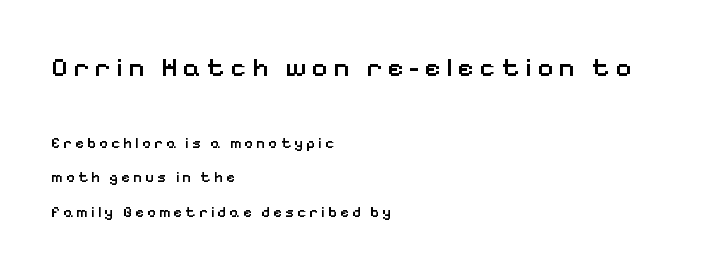
{"italic": "no", "bold": "semi", "underline": "no", "align": "left", "line_spacing": "loose", "line_spacing_ratio": 2.28, "letter_spacing": "wide", "letter_spacing_em": 0.21, "larger_block": "first", "size_ratio": 1.8, "glyph_px": 27}
